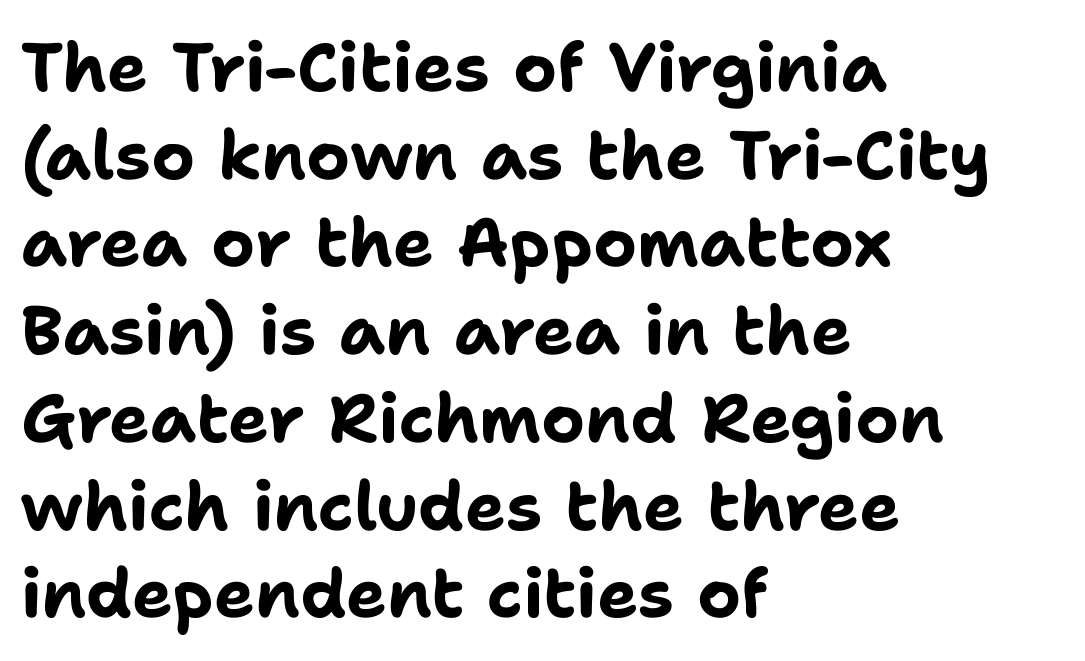
{"serif": "no", "italic": "no", "bold": "yes", "weight": "bold", "width": "normal", "stroke_contrast": "low", "x_height": "medium", "monospaced": "no", "underline": "no", "align": "left", "line_spacing": "normal", "line_spacing_ratio": 1.29, "letter_spacing": "normal", "letter_spacing_em": 0.0, "glyph_px": 68}
